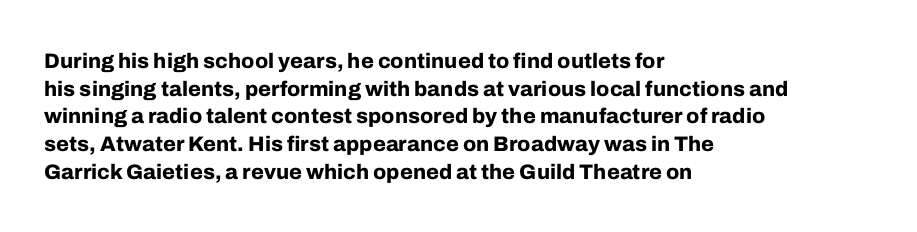
Q: Is the text bold? A: Yes.
Q: Is the text italic (slanted)? A: No, it is upright.
Q: Is the text underlined? A: No.
Q: How is the paragraph aligned? A: Left-aligned.
Q: Is the spacing between letters normal or unusually wide? A: Normal.
Q: Is the spacing between lines tight, normal or loose? A: Normal.
